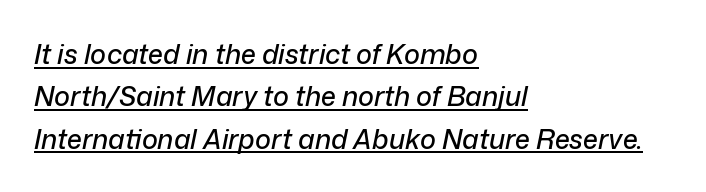
Q: Is the text italic (slanted)? A: Yes, it leans right by about 12 degrees.
Q: Is the text underlined? A: Yes.
Q: How is the paragraph aligned? A: Left-aligned.
Q: Is the spacing between letters normal or unusually wide? A: Normal.
Q: Is the spacing between lines tight, normal or loose? A: Normal.
